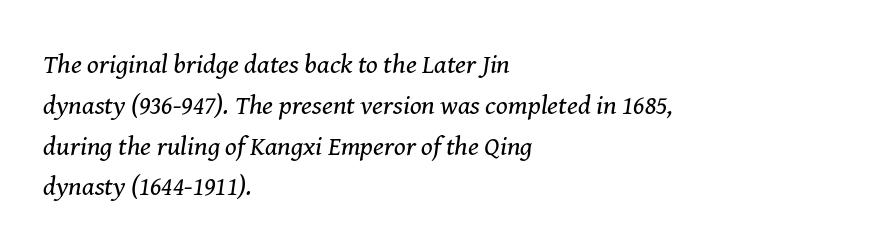
Q: Is the text bold? A: No.
Q: Is the text italic (slanted)? A: Yes, it leans right by about 8 degrees.
Q: Is the text underlined? A: No.
Q: How is the paragraph aligned? A: Left-aligned.
Q: Is the spacing between letters normal or unusually wide? A: Normal.
Q: Is the spacing between lines tight, normal or loose? A: Normal.
